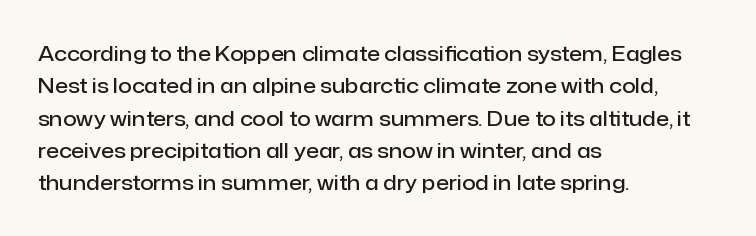
The image shows 21 px text type, upright; set left-aligned, normal line spacing (1.54x), normal letter spacing, not underlined.
